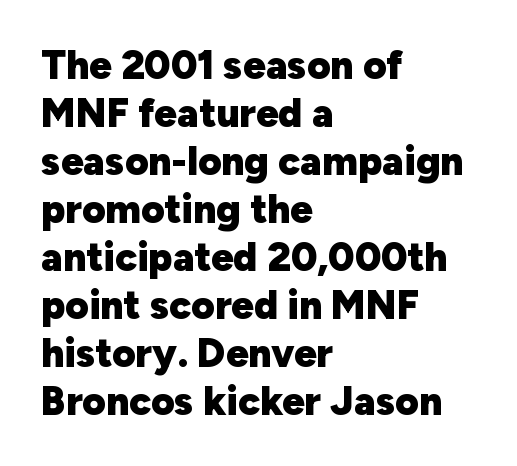
Q: Is the text bold? A: Yes.
Q: Is the text italic (slanted)? A: No, it is upright.
Q: Is the typeface a serif or a sans-serif typeface? A: Sans-serif.
Q: Is the text underlined? A: No.
Q: How is the paragraph aligned? A: Left-aligned.
Q: Is the spacing between letters normal or unusually wide? A: Normal.
Q: Width (condensed, normal, or wide)? A: Normal.
Q: Stroke contrast? A: Low.
Q: x-height? A: Medium.
Q: Monospaced? A: No.
